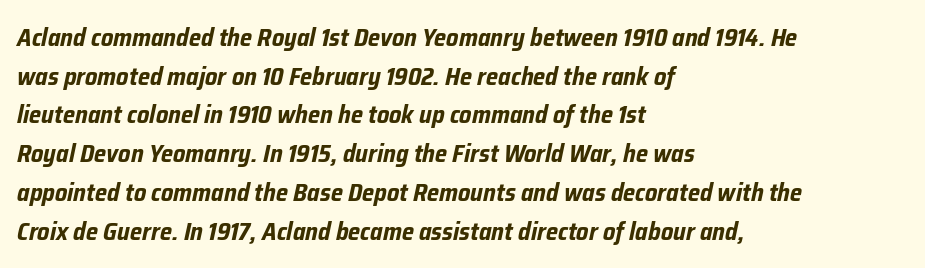
{"italic": "yes", "lean": "right", "slant_degrees": 12, "bold": "yes", "underline": "no", "align": "left", "line_spacing": "normal", "line_spacing_ratio": 1.55, "letter_spacing": "normal", "letter_spacing_em": 0.0, "glyph_px": 25}
